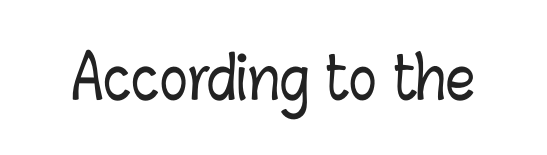
The image shows 58 px condensed type, upright; set normal letter spacing, not underlined; low stroke contrast and a medium x-height.
